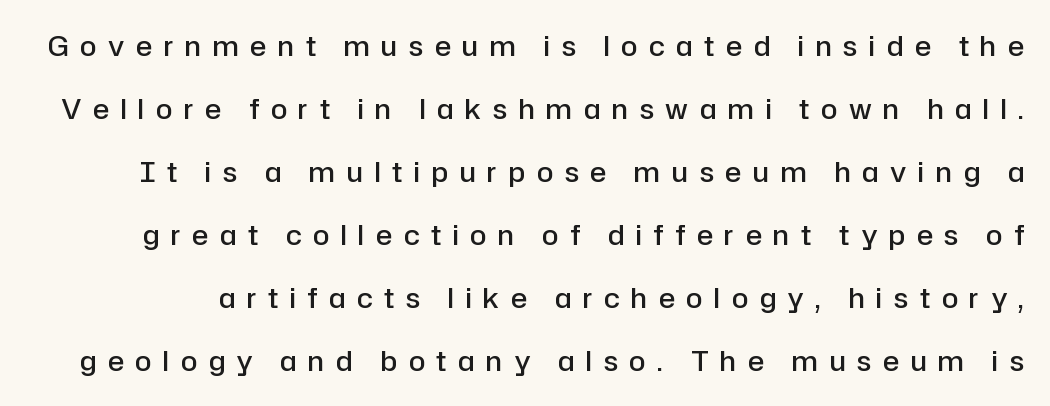
{"italic": "no", "bold": "semi", "underline": "no", "line_spacing": "loose", "line_spacing_ratio": 2.33, "letter_spacing": "wide", "letter_spacing_em": 0.43, "glyph_px": 27}
